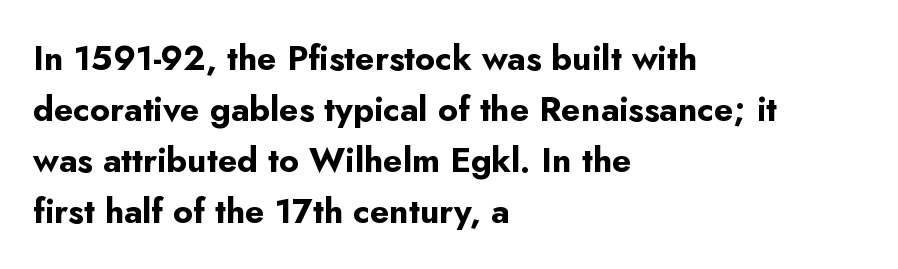
Typographic density is high because the face is bold. Italic: no, the glyphs are upright roman. Note the varied advance widths — an 'i' is clearly narrower than an 'm'. Students, observe: this is what conventionally led text looks like.
